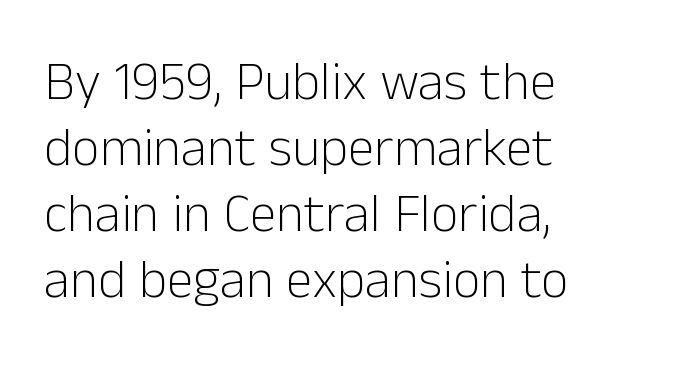
{"serif": "no", "italic": "no", "bold": "no", "weight": "light", "width": "normal", "stroke_contrast": "low", "x_height": "medium", "monospaced": "no", "underline": "no", "align": "left", "line_spacing_ratio": 1.22, "letter_spacing": "normal", "letter_spacing_em": 0.0, "glyph_px": 54}
